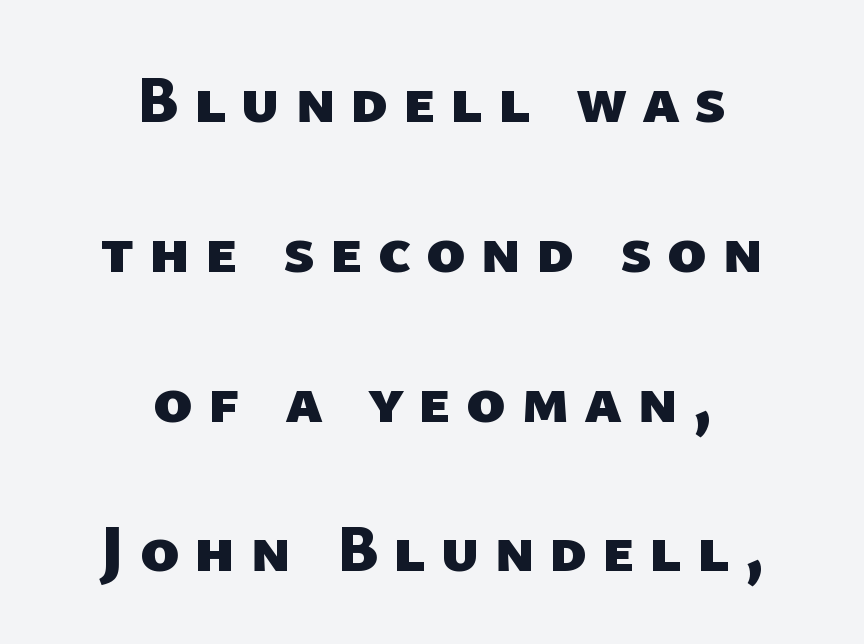
The glyphs in this specimen are sans serif. The passage is arranged like a title page — every line centered. Someone cranked the tracking dial way up on this one. A typesetter would call this proportional, since set widths differ per character.
